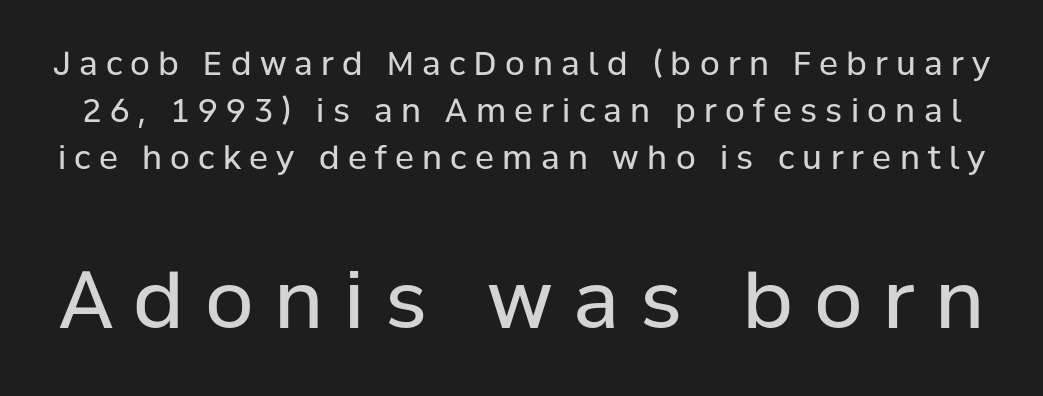
Q: Is the text bold? A: No.
Q: Is the text italic (slanted)? A: No, it is upright.
Q: Is the typeface a serif or a sans-serif typeface? A: Sans-serif.
Q: Is the text underlined? A: No.
Q: Is the spacing between letters normal or unusually wide? A: Unusually wide.
Q: Is the spacing between lines tight, normal or loose? A: Normal.
Q: Which block of text is set in a larger size, the first (top) or the second (bottom)? A: The second (bottom) one.
Q: Width (condensed, normal, or wide)? A: Normal.
Q: Stroke contrast? A: Low.
Q: x-height? A: Medium.
Q: Monospaced? A: No.
